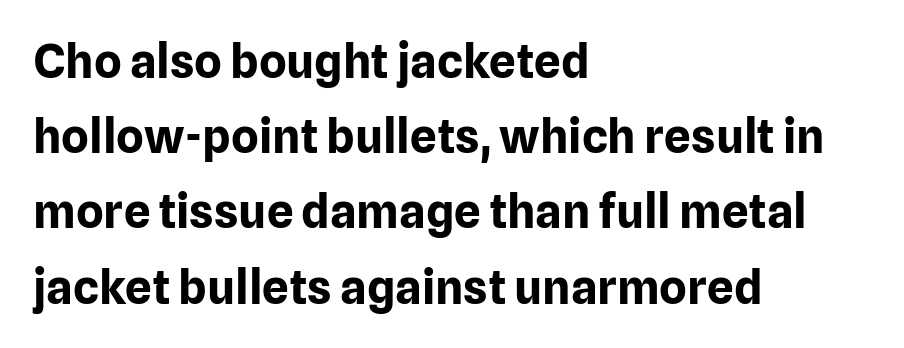
The image shows 47 px bold sans-serif type, upright; set left-aligned, normal line spacing (1.6x), normal letter spacing, not underlined; low stroke contrast and a medium x-height.
